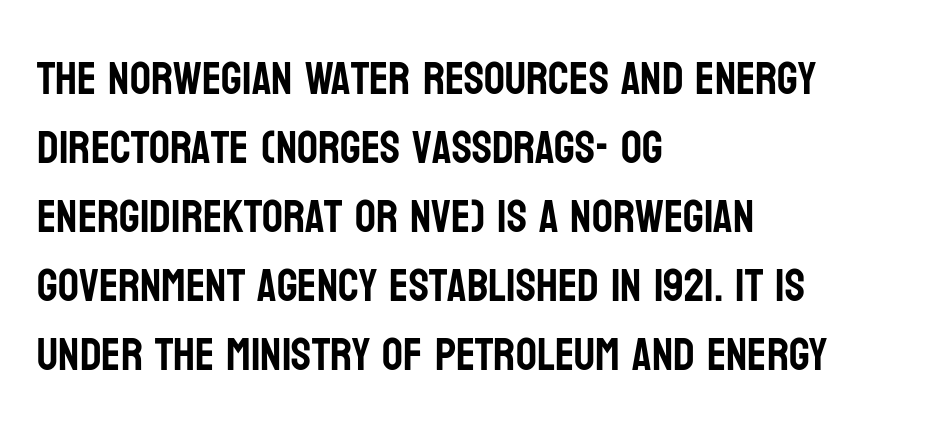
Q: Is the text italic (slanted)? A: No, it is upright.
Q: Is the typeface a serif or a sans-serif typeface? A: Sans-serif.
Q: Is the text underlined? A: No.
Q: How is the paragraph aligned? A: Left-aligned.
Q: Is the spacing between letters normal or unusually wide? A: Normal.
Q: Is the spacing between lines tight, normal or loose? A: Normal.
Q: Width (condensed, normal, or wide)? A: Condensed.
Q: Stroke contrast? A: Low.
Q: x-height? A: Large.
Q: Monospaced? A: No.
